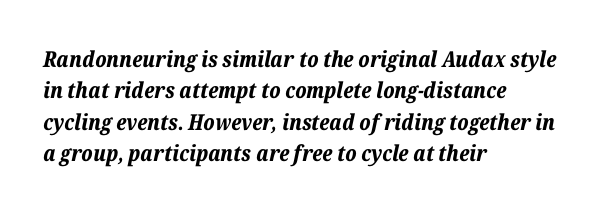
{"italic": "yes", "lean": "right", "slant_degrees": 12, "bold": "yes", "underline": "no", "align": "left", "line_spacing": "normal", "line_spacing_ratio": 1.43, "letter_spacing": "normal", "letter_spacing_em": 0.0, "glyph_px": 22}
